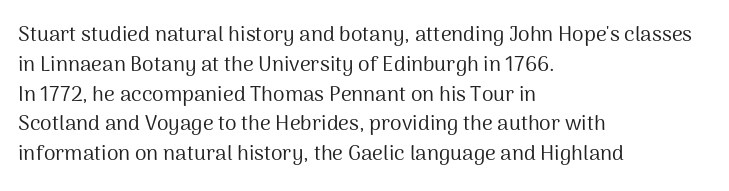
{"italic": "no", "bold": "no", "underline": "no", "align": "left", "line_spacing": "normal", "line_spacing_ratio": 1.42, "letter_spacing": "normal", "letter_spacing_em": 0.0, "glyph_px": 21}
